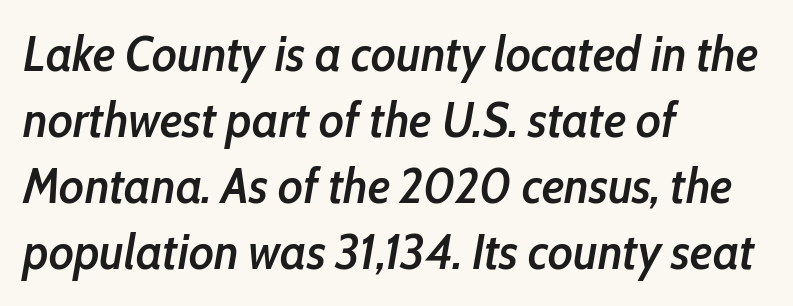
Q: Is the text bold? A: Semi-bold.
Q: Is the text italic (slanted)? A: Yes, it leans right by about 10 degrees.
Q: Is the text underlined? A: No.
Q: How is the paragraph aligned? A: Left-aligned.
Q: Is the spacing between letters normal or unusually wide? A: Normal.
Q: Is the spacing between lines tight, normal or loose? A: Normal.
Q: Width (condensed, normal, or wide)? A: Condensed.
Q: Stroke contrast? A: Low.
Q: x-height? A: Medium.
Q: Monospaced? A: No.
